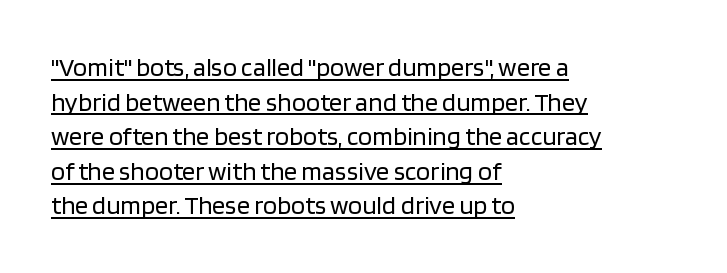
Q: Is the text bold? A: No.
Q: Is the text italic (slanted)? A: No, it is upright.
Q: Is the text underlined? A: Yes.
Q: How is the paragraph aligned? A: Left-aligned.
Q: Is the spacing between letters normal or unusually wide? A: Normal.
Q: Is the spacing between lines tight, normal or loose? A: Normal.
